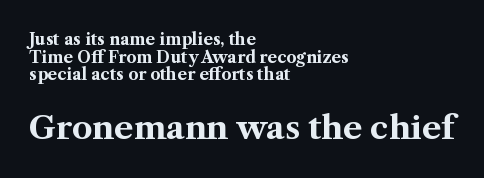
Q: Is the text bold? A: Yes.
Q: Is the text italic (slanted)? A: No, it is upright.
Q: Is the typeface a serif or a sans-serif typeface? A: Serif.
Q: Is the text underlined? A: No.
Q: How is the paragraph aligned? A: Left-aligned.
Q: Is the spacing between letters normal or unusually wide? A: Normal.
Q: Is the spacing between lines tight, normal or loose? A: Tight.
Q: Which block of text is set in a larger size, the first (top) or the second (bottom)? A: The second (bottom) one.
Q: Width (condensed, normal, or wide)? A: Normal.
Q: Stroke contrast? A: Medium.
Q: x-height? A: Medium.
Q: Monospaced? A: No.
